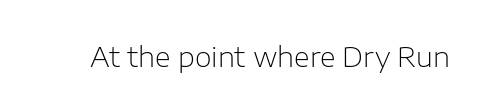
Q: Is the text bold? A: No.
Q: Is the text italic (slanted)? A: No, it is upright.
Q: Is the text underlined? A: No.
Q: Is the spacing between letters normal or unusually wide? A: Normal.
